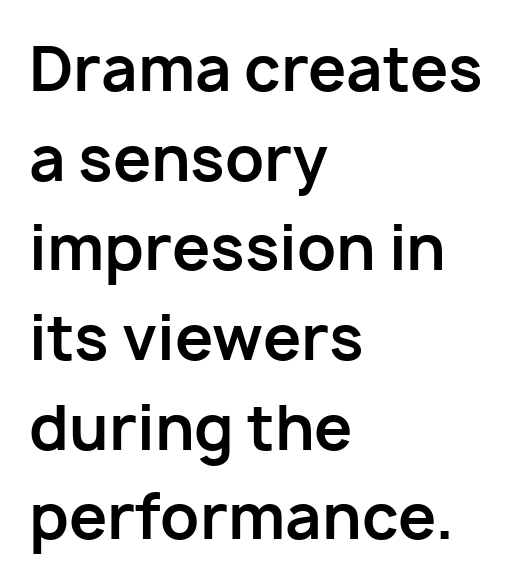
The image shows 61 px bold sans-serif type, upright; set left-aligned, normal line spacing (1.47x), normal letter spacing, not underlined; low stroke contrast and a medium x-height.
